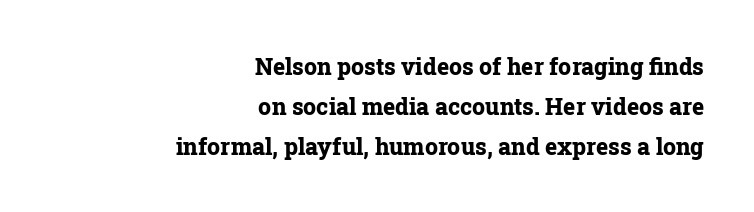
The image shows 23 px bold type, upright; set right-aligned, line spacing 1.73x, normal letter spacing, not underlined.
